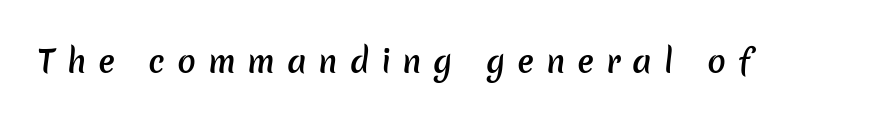
{"serif": "no", "bold": "semi", "weight": "semibold", "width": "normal", "stroke_contrast": "low", "x_height": "medium", "monospaced": "no", "underline": "no", "letter_spacing": "wide", "letter_spacing_em": 0.38, "glyph_px": 31}
